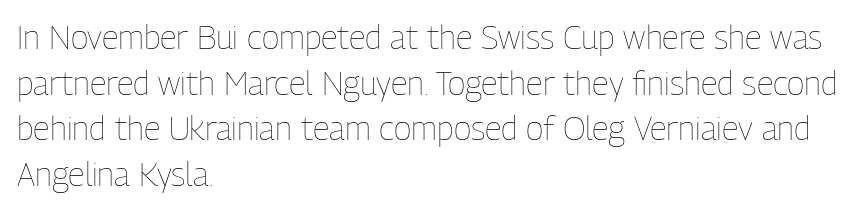
Q: Is the text bold? A: No.
Q: Is the text italic (slanted)? A: No, it is upright.
Q: Is the text underlined? A: No.
Q: How is the paragraph aligned? A: Left-aligned.
Q: Is the spacing between letters normal or unusually wide? A: Normal.
Q: Is the spacing between lines tight, normal or loose? A: Normal.
Q: Width (condensed, normal, or wide)? A: Condensed.
Q: Stroke contrast? A: Low.
Q: x-height? A: Medium.
Q: Monospaced? A: No.
